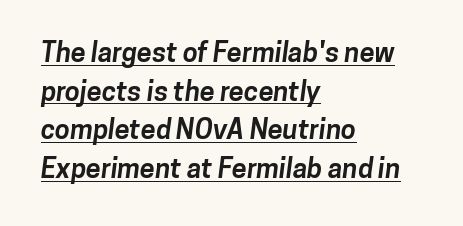
Q: Is the text bold? A: Yes.
Q: Is the text underlined? A: Yes.
Q: How is the paragraph aligned? A: Left-aligned.
Q: Is the spacing between letters normal or unusually wide? A: Normal.
Q: Is the spacing between lines tight, normal or loose? A: Normal.
